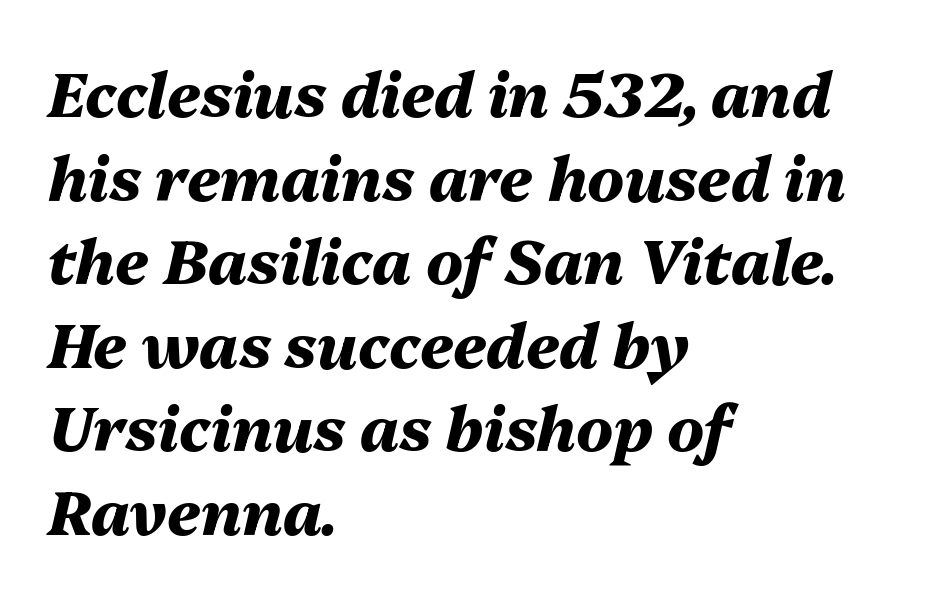
Q: Is the text bold? A: Yes.
Q: Is the text italic (slanted)? A: Yes, it leans right by about 13 degrees.
Q: Is the text underlined? A: No.
Q: How is the paragraph aligned? A: Left-aligned.
Q: Is the spacing between letters normal or unusually wide? A: Normal.
Q: Is the spacing between lines tight, normal or loose? A: Normal.
Q: Width (condensed, normal, or wide)? A: Normal.
Q: Stroke contrast? A: Medium.
Q: x-height? A: Medium.
Q: Monospaced? A: No.
